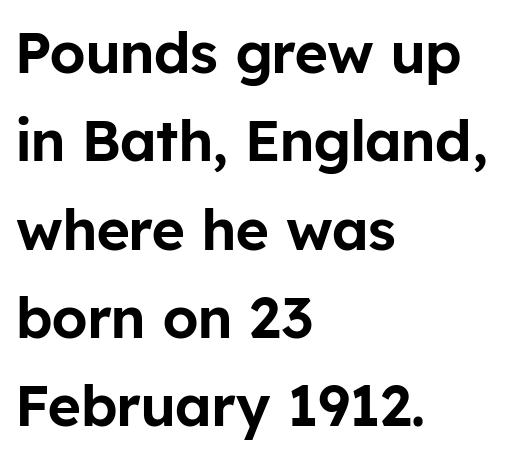
Evenly set lines give the paragraph a standard silhouette. The words here are not underlined. Serifs: no, the terminals of the letterforms are clean. The lines are quadded left.
